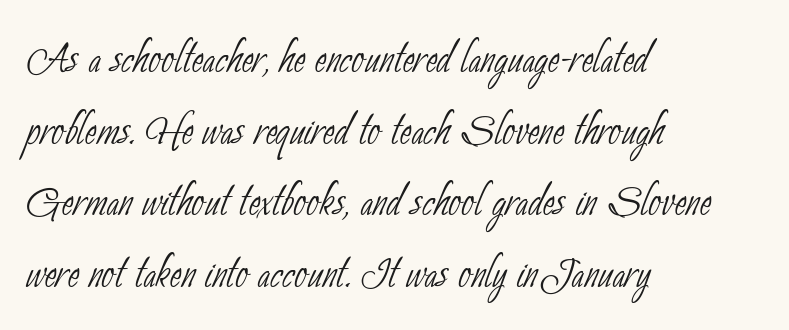
Lines of text with bare space underneath. The weight tops out at a normal text grade. In terms of letterform style, serifs are entirely absent. Reading down the column, the eye jumps a familiar distance to each next line. A student would call this left alignment; a typographer would say flush left, rag right.
